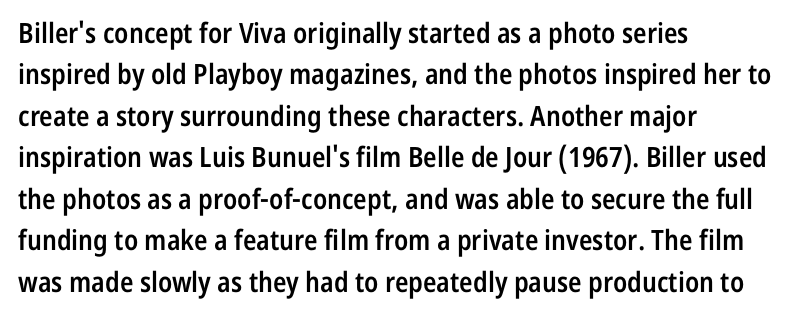
Q: Is the text bold? A: Semi-bold.
Q: Is the text italic (slanted)? A: No, it is upright.
Q: Is the typeface a serif or a sans-serif typeface? A: Sans-serif.
Q: Is the text underlined? A: No.
Q: How is the paragraph aligned? A: Left-aligned.
Q: Is the spacing between letters normal or unusually wide? A: Normal.
Q: Is the spacing between lines tight, normal or loose? A: Normal.
Q: Width (condensed, normal, or wide)? A: Condensed.
Q: Stroke contrast? A: Low.
Q: x-height? A: Medium.
Q: Monospaced? A: No.
